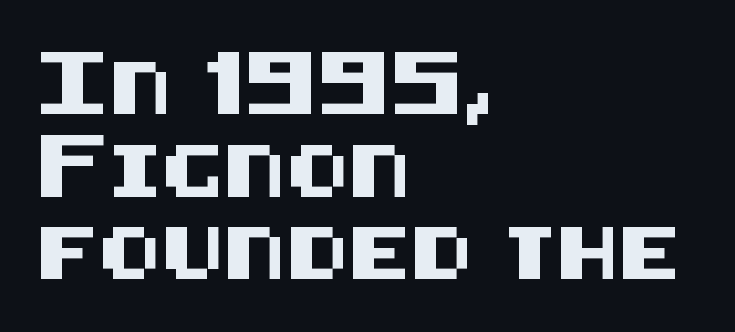
{"serif": "no", "italic": "no", "width": "normal", "stroke_contrast": "medium", "x_height": "large", "underline": "no", "align": "left", "line_spacing": "normal", "line_spacing_ratio": 1.59, "letter_spacing": "normal", "letter_spacing_em": 0.0, "glyph_px": 52}
